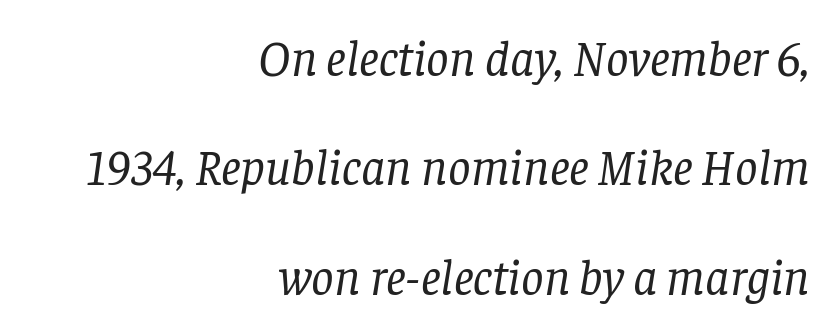
Q: Is the text bold? A: No.
Q: Is the text italic (slanted)? A: Yes, it leans right by about 8 degrees.
Q: Is the typeface a serif or a sans-serif typeface? A: Serif.
Q: Is the text underlined? A: No.
Q: How is the paragraph aligned? A: Right-aligned.
Q: Is the spacing between letters normal or unusually wide? A: Normal.
Q: Is the spacing between lines tight, normal or loose? A: Loose.
Q: Width (condensed, normal, or wide)? A: Normal.
Q: Stroke contrast? A: Low.
Q: x-height? A: Large.
Q: Monospaced? A: No.
